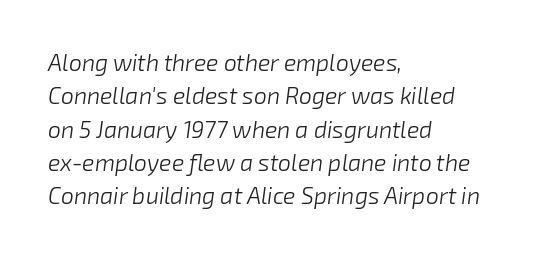
The rendering applies a slant to the glyphs. Letters have the restrained weight of plain body copy at most. Each row of text sits above clean, open space. The face used here is rendered with its standard letterfit. These lines are set flush left with a ragged right edge. Leading matches the norm, producing a regular column.
